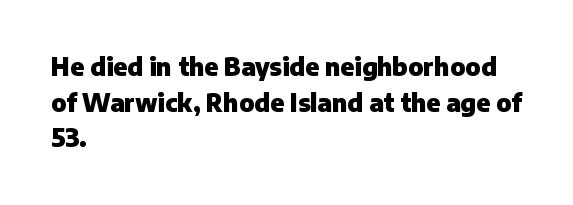
Its strokes are broad and dark, the hallmark of bold type. Short and long lines alike share a common starting point at left. Reading down the column, the eye jumps a familiar distance to each next line. Bare-footed words on every line.
